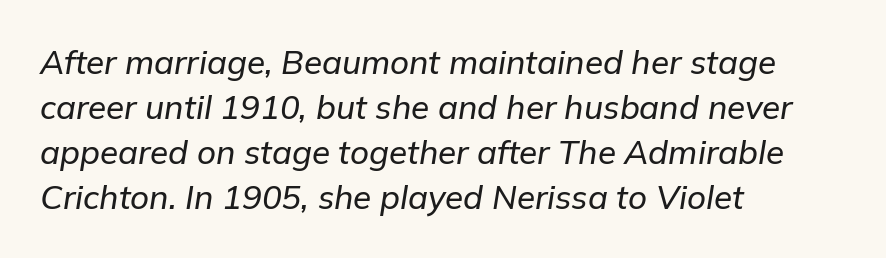
Q: Is the text italic (slanted)? A: Yes, it leans right by about 9 degrees.
Q: Is the text underlined? A: No.
Q: How is the paragraph aligned? A: Left-aligned.
Q: Is the spacing between letters normal or unusually wide? A: Normal.
Q: Is the spacing between lines tight, normal or loose? A: Normal.
Q: Width (condensed, normal, or wide)? A: Normal.
Q: Stroke contrast? A: Low.
Q: x-height? A: Medium.
Q: Monospaced? A: No.
